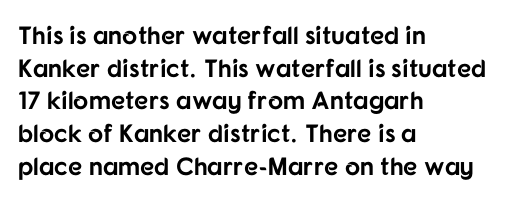
The image shows 25 px bold type, upright; set left-aligned, normal line spacing (1.31x), normal letter spacing, not underlined.
